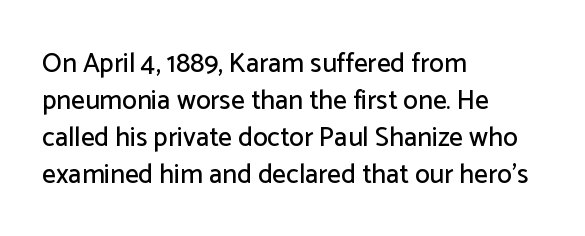
Q: Is the text italic (slanted)? A: No, it is upright.
Q: Is the text underlined? A: No.
Q: How is the paragraph aligned? A: Left-aligned.
Q: Is the spacing between letters normal or unusually wide? A: Normal.
Q: Is the spacing between lines tight, normal or loose? A: Normal.
